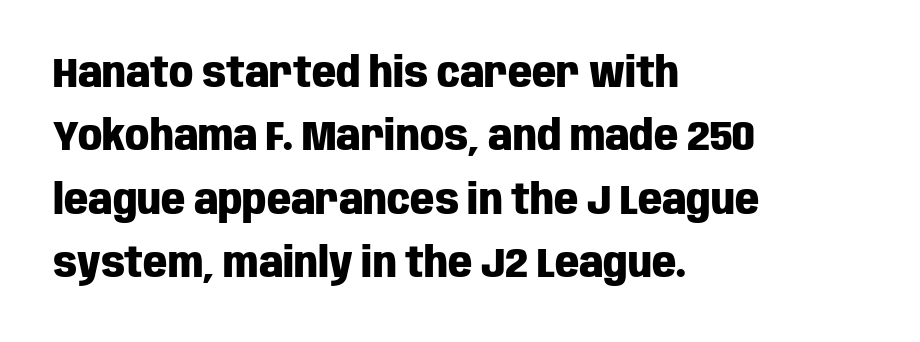
The image shows 42 px heavy, condensed sans-serif type, upright; set left-aligned, normal line spacing (1.51x), normal letter spacing, not underlined; low stroke contrast and a large x-height.
